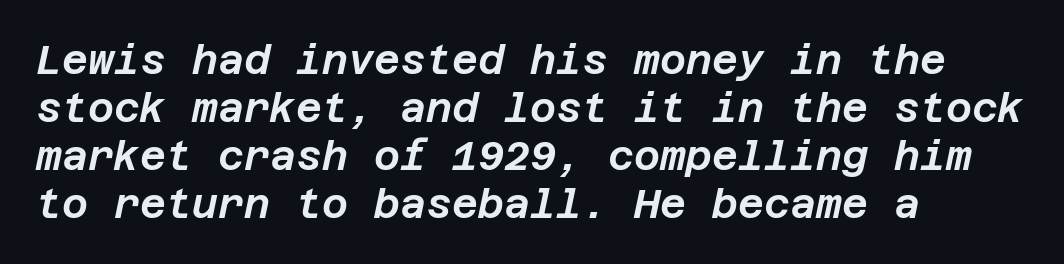
Layout note: lines flush left. Compared with typical body copy, the letter spacing here is the same. The passage shown is not underscored anywhere. Every character sits at an angle, as italics do.
